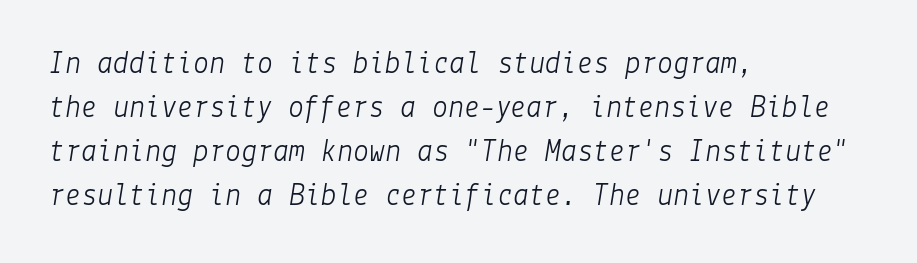
Q: Is the text bold? A: No.
Q: Is the text italic (slanted)? A: Yes, it leans right by about 9 degrees.
Q: Is the text underlined? A: No.
Q: How is the paragraph aligned? A: Left-aligned.
Q: Is the spacing between letters normal or unusually wide? A: Normal.
Q: Is the spacing between lines tight, normal or loose? A: Normal.
Q: Width (condensed, normal, or wide)? A: Normal.
Q: Stroke contrast? A: Low.
Q: x-height? A: Medium.
